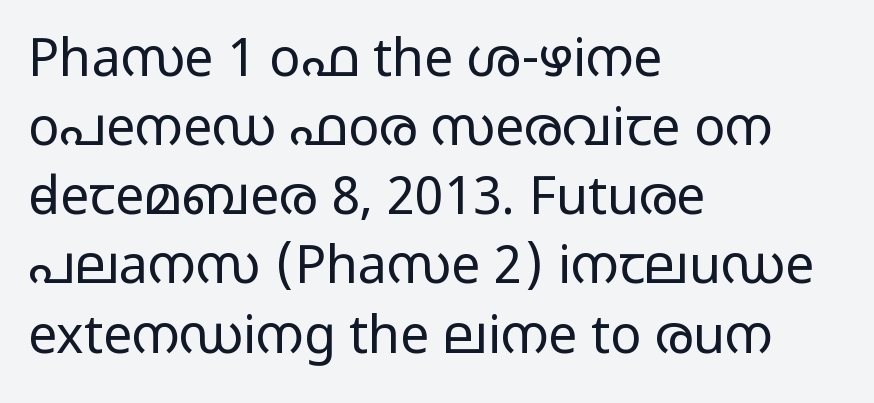
Do the letters lean? They stand straight. Rule under the text: the space is simply empty. Weight: in the light-to-regular range. Notice how descenders clear the ascenders below comfortably — that's standard leading. Each word holds together tightly as a unit, with standard inter-letter gaps. The passage shown is typed in a proportional face where columns would drift.
